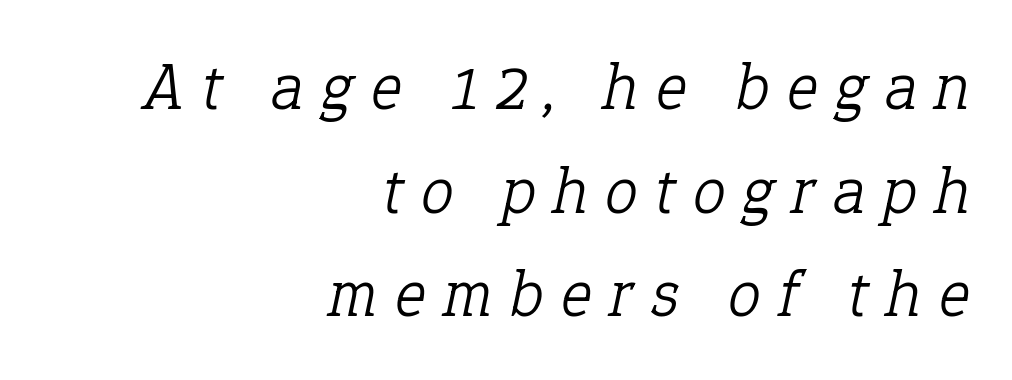
The image shows 66 px light serif type, italic (leaning right); set right-aligned, normal line spacing (1.57x), unusually wide letter spacing (+0.27 em), not underlined; low stroke contrast and a medium x-height.
